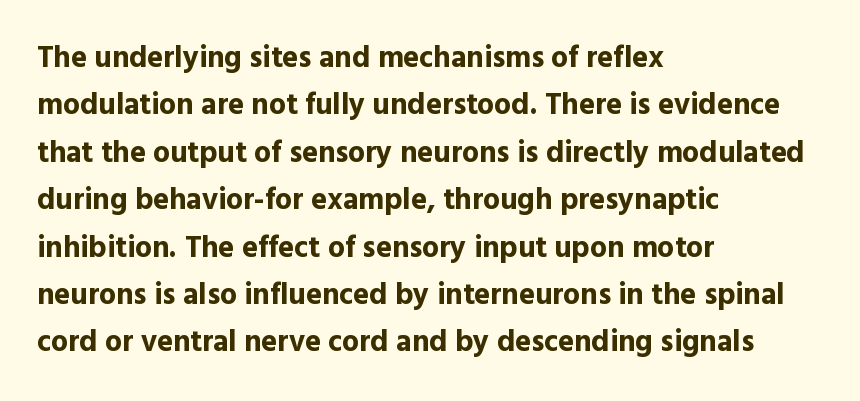
Q: Is the text bold? A: Yes.
Q: Is the text italic (slanted)? A: No, it is upright.
Q: Is the typeface a serif or a sans-serif typeface? A: Sans-serif.
Q: Is the text underlined? A: No.
Q: How is the paragraph aligned? A: Left-aligned.
Q: Is the spacing between letters normal or unusually wide? A: Normal.
Q: Is the spacing between lines tight, normal or loose? A: Normal.
Q: Width (condensed, normal, or wide)? A: Normal.
Q: x-height? A: Medium.
Q: Monospaced? A: No.
